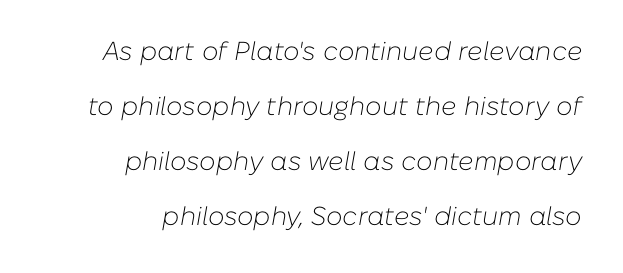
{"italic": "yes", "lean": "right", "slant_degrees": 10, "bold": "no", "underline": "no", "align": "right", "line_spacing": "loose", "line_spacing_ratio": 2.12, "letter_spacing": "normal", "letter_spacing_em": 0.0, "glyph_px": 26}
